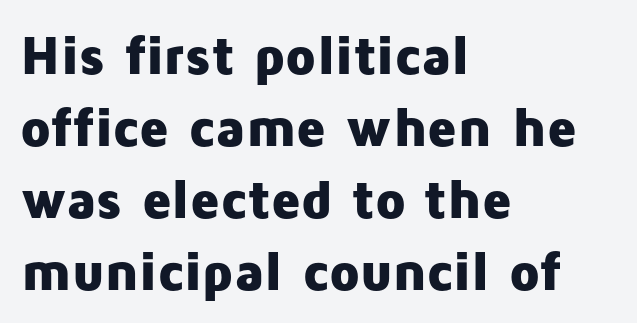
The image shows 55 px heavy sans-serif type, upright; set left-aligned, normal line spacing (1.31x), normal letter spacing, not underlined; low stroke contrast and a medium x-height.
